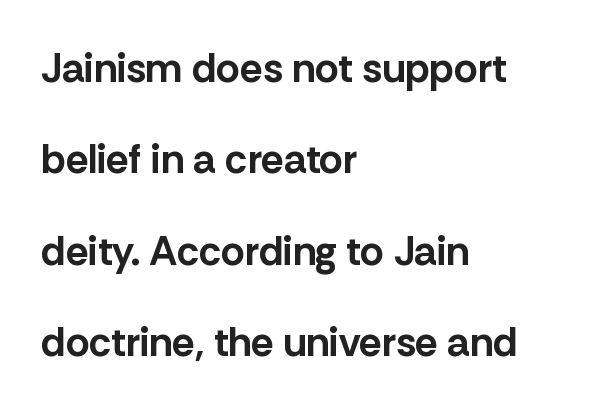
The image shows 41 px bold sans-serif type, upright; set left-aligned, loose line spacing (2.23x), normal letter spacing, not underlined; low stroke contrast and a medium x-height.
